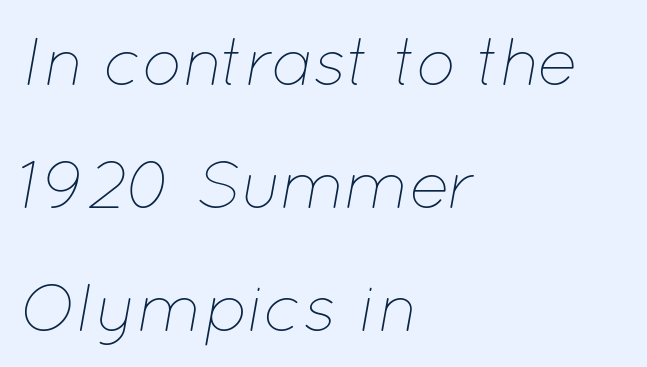
Q: Is the text bold? A: No.
Q: Is the text italic (slanted)? A: Yes, it leans right by about 12 degrees.
Q: Is the text underlined? A: No.
Q: How is the paragraph aligned? A: Left-aligned.
Q: Is the spacing between letters normal or unusually wide? A: Normal.
Q: Width (condensed, normal, or wide)? A: Normal.
Q: Stroke contrast? A: Low.
Q: x-height? A: Medium.
Q: Monospaced? A: No.
